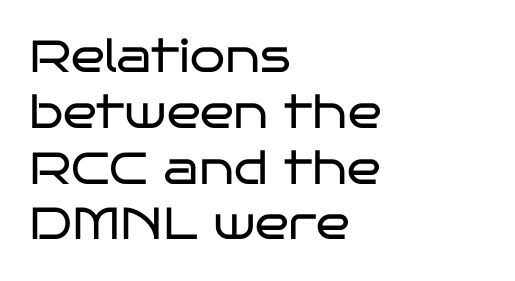
Q: Is the text bold? A: No.
Q: Is the text italic (slanted)? A: No, it is upright.
Q: Is the typeface a serif or a sans-serif typeface? A: Sans-serif.
Q: Is the text underlined? A: No.
Q: How is the paragraph aligned? A: Left-aligned.
Q: Is the spacing between letters normal or unusually wide? A: Normal.
Q: Width (condensed, normal, or wide)? A: Wide.
Q: Stroke contrast? A: Low.
Q: x-height? A: Large.
Q: Monospaced? A: No.
